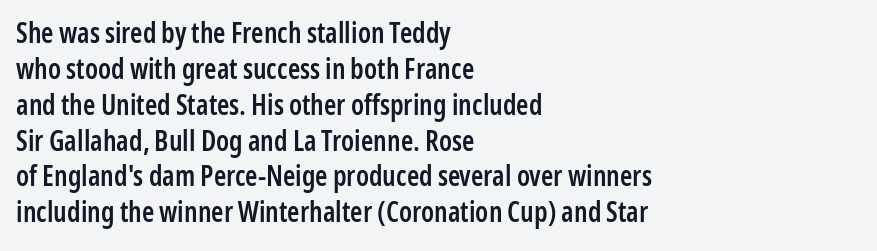
The image shows 28 px semibold, condensed sans-serif type, upright; set left-aligned, normal line spacing (1.28x), normal letter spacing, not underlined; low stroke contrast and a medium x-height.
